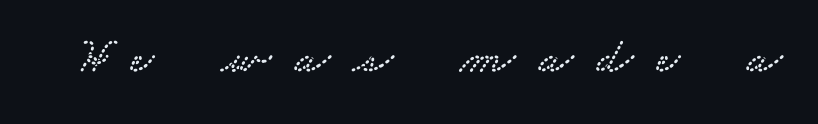
Loose tracking; the words dissolve into strings of separated letters. Beneath every word, the page is bare. You could not count columns in this text — the font is proportionally spaced.
